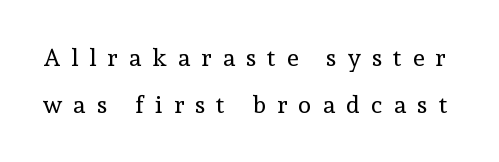
{"italic": "no", "bold": "no", "underline": "no", "line_spacing": "loose", "line_spacing_ratio": 1.95, "letter_spacing": "wide", "letter_spacing_em": 0.47, "glyph_px": 24}
